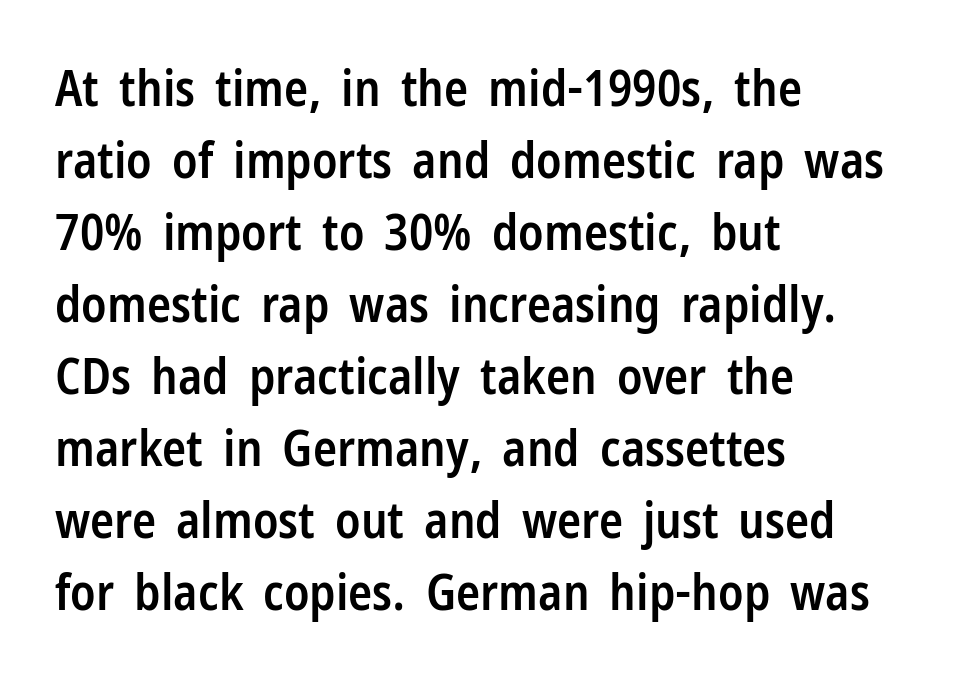
{"serif": "no", "italic": "no", "bold": "semi", "weight": "semibold", "width": "condensed", "stroke_contrast": "low", "x_height": "medium", "monospaced": "no", "underline": "no", "align": "left", "line_spacing": "normal", "line_spacing_ratio": 1.44, "letter_spacing": "normal", "letter_spacing_em": 0.0, "glyph_px": 50}
